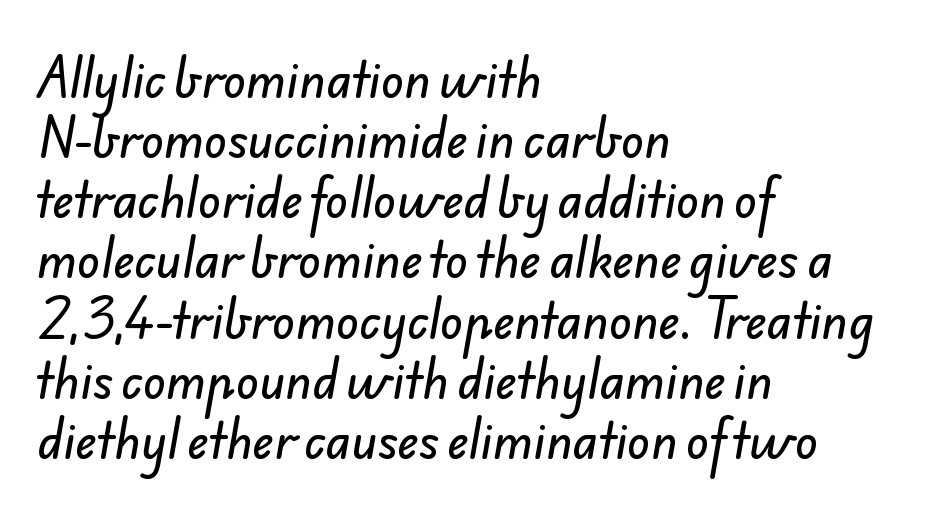
The face used here is a sans, in the tradition of grotesques and geometrics. Caption: standard tracking, unaltered. Only glyphs here, with clear space below each row. A student would call this left alignment; a typographer would say flush left, rag right. Character widths vary here, with narrow letters taking less room than wide ones.
